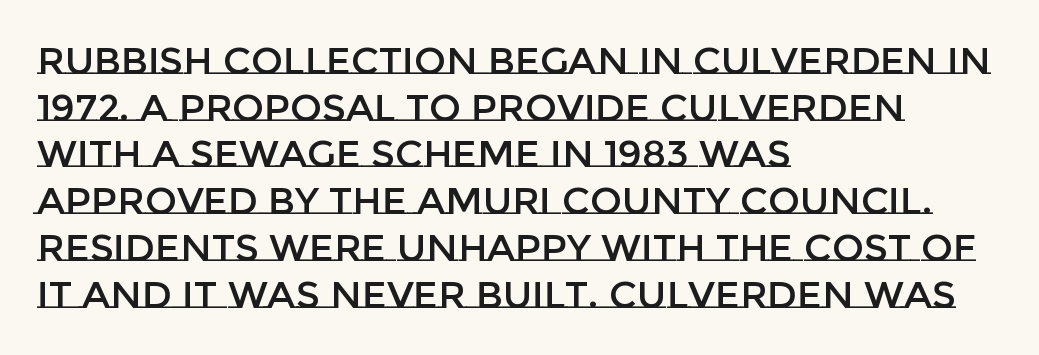
The image shows 38 px text type, upright; set left-aligned, line spacing 1.23x, normal letter spacing, not underlined; low stroke contrast and a large x-height.
